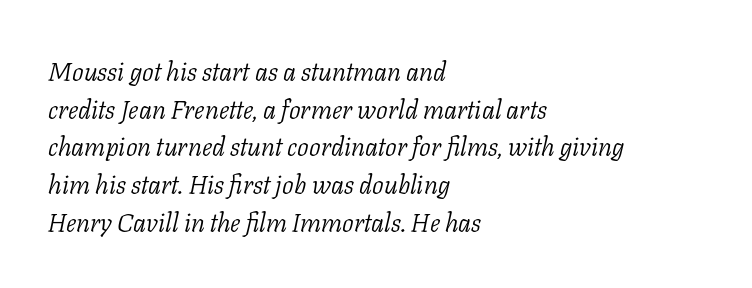
{"italic": "yes", "lean": "right", "slant_degrees": 11, "bold": "no", "underline": "no", "align": "left", "line_spacing": "normal", "line_spacing_ratio": 1.45, "letter_spacing": "normal", "letter_spacing_em": 0.0, "glyph_px": 26}
